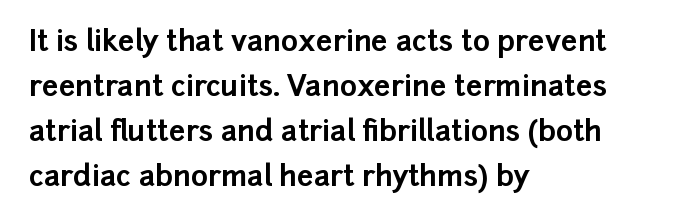
{"serif": "no", "italic": "no", "bold": "yes", "weight": "bold", "width": "normal", "stroke_contrast": "low", "x_height": "medium", "monospaced": "no", "underline": "no", "align": "left", "line_spacing": "normal", "line_spacing_ratio": 1.55, "letter_spacing": "normal", "letter_spacing_em": 0.0, "glyph_px": 29}
